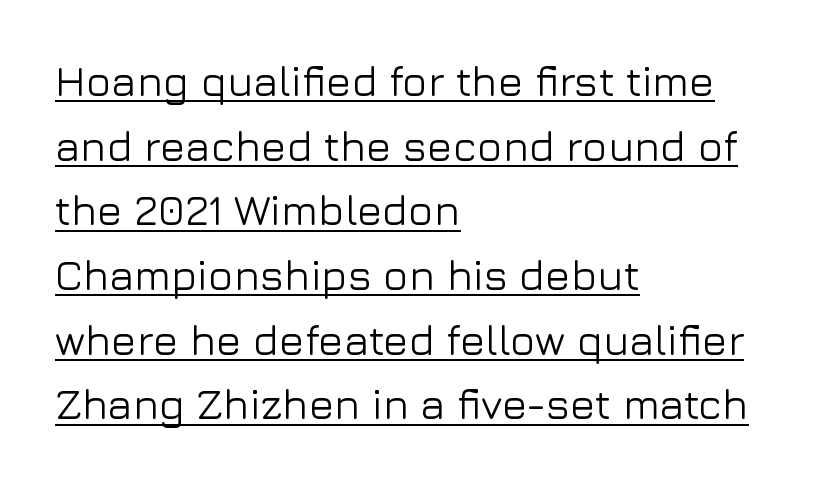
The image shows 42 px sans-serif type, upright; set left-aligned, normal line spacing (1.54x), normal letter spacing, underlined; low stroke contrast and a medium x-height.
